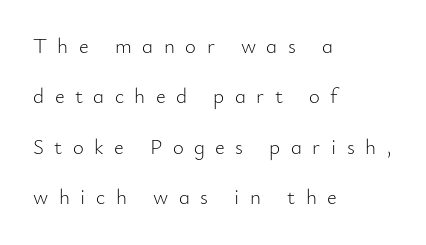
The image shows 21 px text type, upright; set left-aligned, loose line spacing (2.4x), unusually wide letter spacing (+0.5 em), not underlined.
